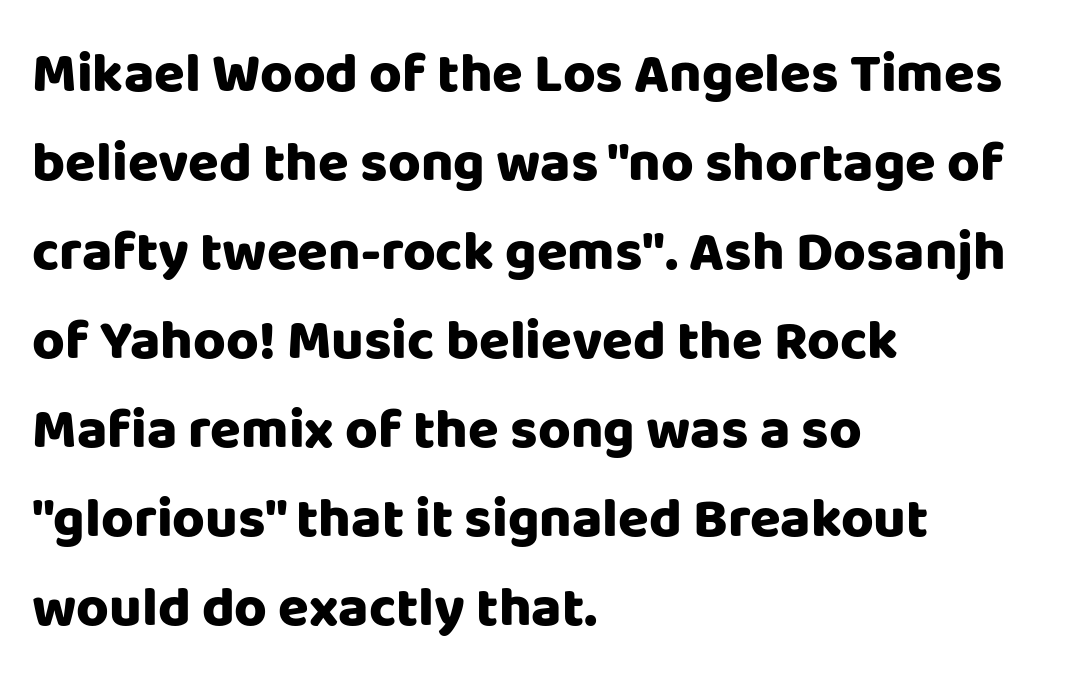
Do the characters align in a grid? No, the font is proportional. As a designer I'd log this as weight 700, bold. The leading is moderate, giving the passage an even texture. The glyphs in this specimen are sans serif. Caption: multi-line text, flush left, ragged right. Underline: absent.
